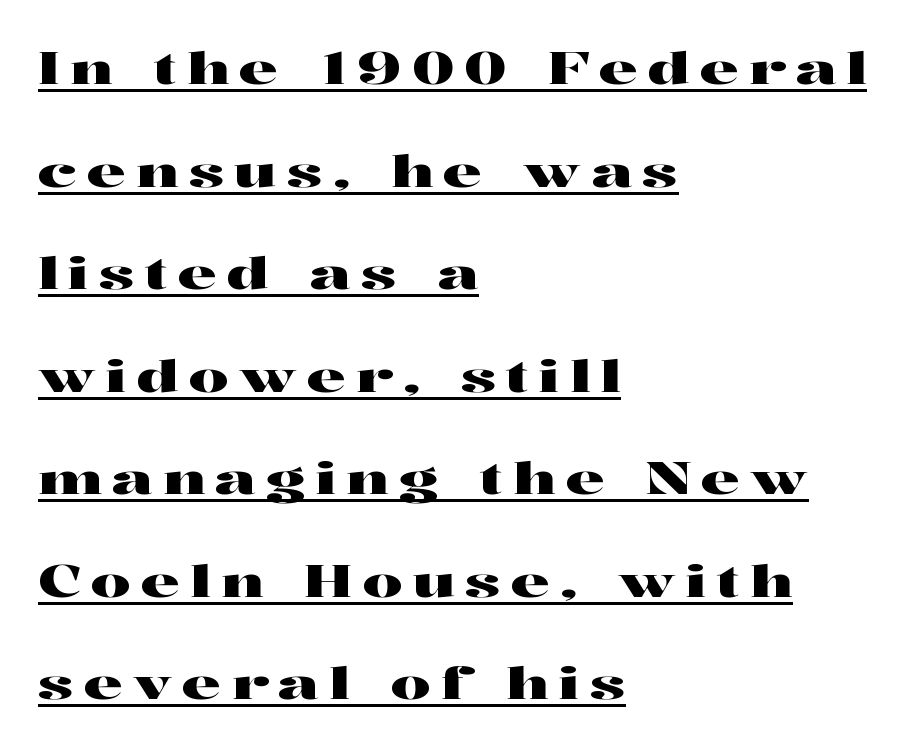
Honestly, the letter spacing is so wide it's the main thing you notice. This sample has the flowing, uneven cadence of proportional lettering. These lines stack with their left ends in a neat column. The font's upright variant was chosen for this text. Stroke terminals: seriffed. The vertical gap from one line to the next is large.
